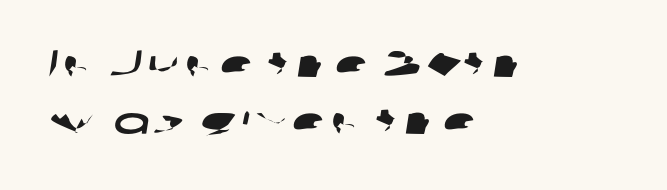
The area under the type is left untouched. Compared with a centered layout, this one pins lines to the left instead. The face used here is proportionally spaced, like ordinary book or web type. Leading matches the norm, producing a regular column.
